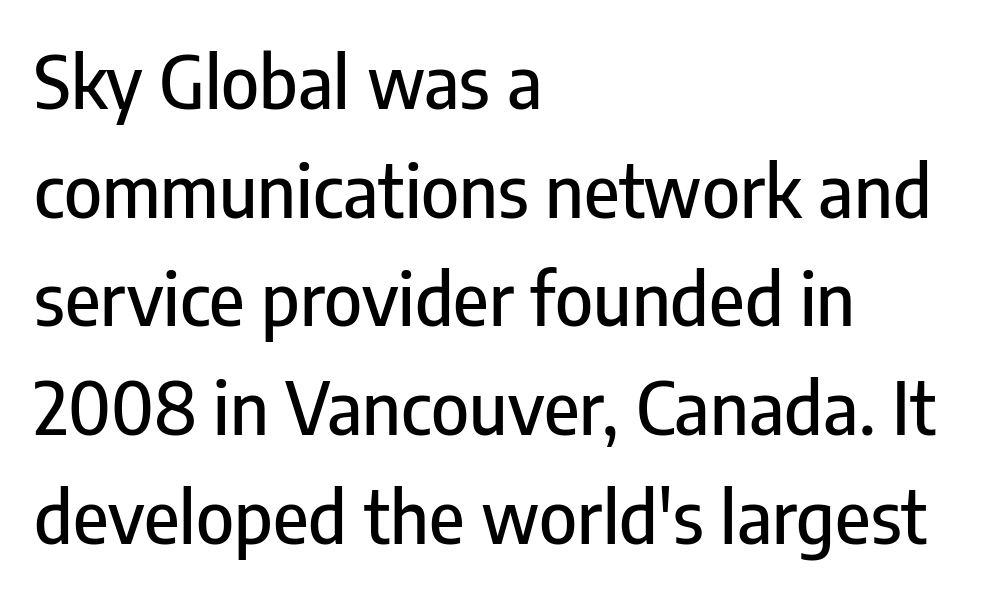
The image shows 72 px condensed sans-serif type, upright; set left-aligned, normal line spacing (1.51x), normal letter spacing, not underlined; low stroke contrast and a medium x-height.
